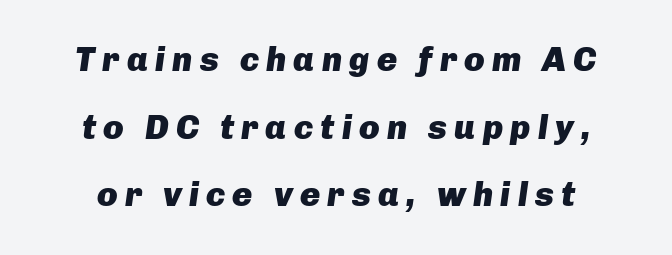
Interline gaps are noticeably wide in this sample. There is plenty of visible air inserted between adjacent glyphs. These lines are rendered in a variable-pitch font. Is the type bold? Yes — the strokes are clearly thick and heavy. Beneath every word, the page is bare. Italic: yes, the glyphs are oblique.
